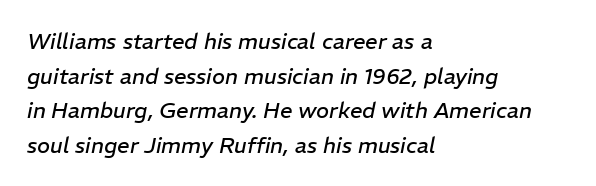
The image shows 22 px text type, italic (leaning right); set left-aligned, normal line spacing (1.57x), normal letter spacing, not underlined.
